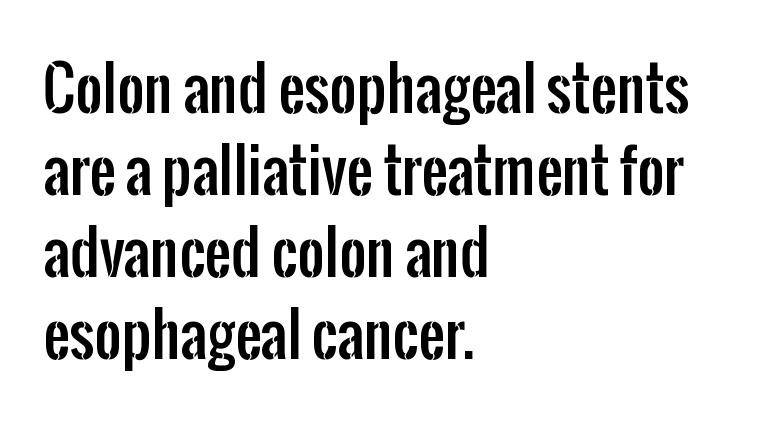
Q: Is the text italic (slanted)? A: No, it is upright.
Q: Is the typeface a serif or a sans-serif typeface? A: Sans-serif.
Q: Is the text underlined? A: No.
Q: How is the paragraph aligned? A: Left-aligned.
Q: Is the spacing between letters normal or unusually wide? A: Normal.
Q: Is the spacing between lines tight, normal or loose? A: Normal.
Q: Width (condensed, normal, or wide)? A: Condensed.
Q: Stroke contrast? A: Low.
Q: x-height? A: Medium.
Q: Monospaced? A: No.
